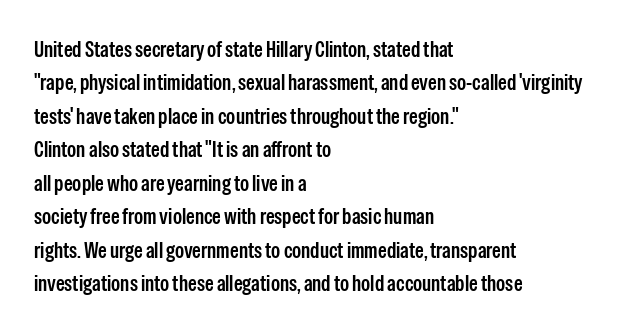
{"italic": "no", "bold": "semi", "underline": "no", "align": "left", "line_spacing": "normal", "line_spacing_ratio": 1.52, "letter_spacing": "normal", "letter_spacing_em": 0.0, "glyph_px": 22}
